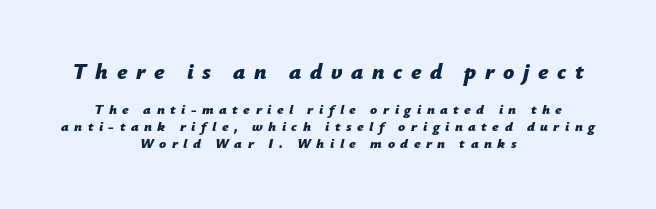
Q: Is the text bold? A: Yes.
Q: Is the text italic (slanted)? A: Yes, it leans right by about 12 degrees.
Q: Is the text underlined? A: No.
Q: How is the paragraph aligned? A: Centered.
Q: Is the spacing between letters normal or unusually wide? A: Unusually wide.
Q: Which block of text is set in a larger size, the first (top) or the second (bottom)? A: The first (top) one.
